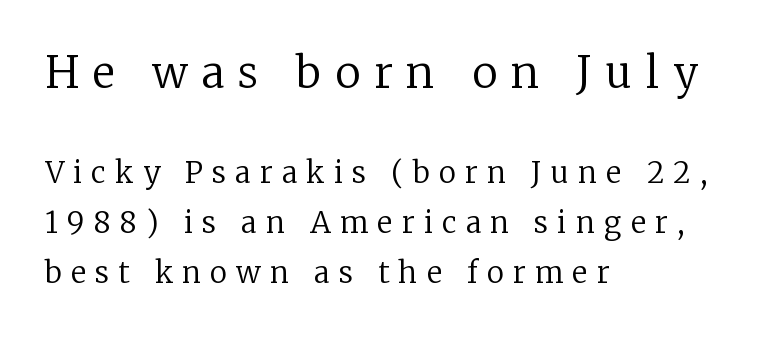
{"serif": "yes", "italic": "no", "bold": "no", "weight": "regular", "width": "normal", "stroke_contrast": "low", "x_height": "medium", "monospaced": "no", "underline": "no", "align": "left", "line_spacing_ratio": 1.73, "letter_spacing": "wide", "letter_spacing_em": 0.32, "larger_block": "first", "size_ratio": 1.48, "glyph_px": 43}
